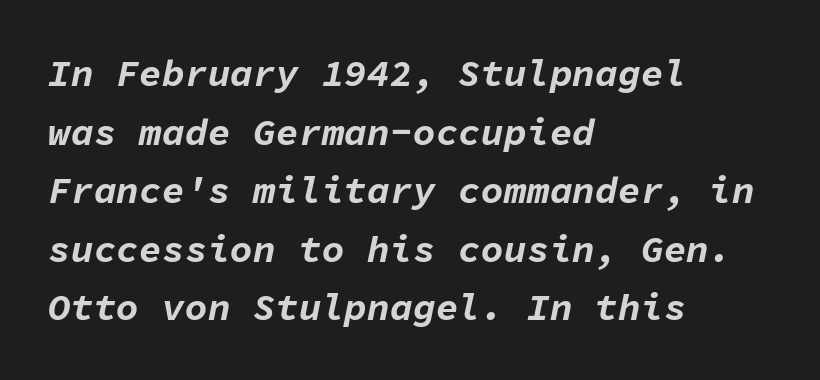
The image shows 38 px bold type, italic (leaning right), monospaced; set left-aligned, normal line spacing (1.54x), normal letter spacing, not underlined; low stroke contrast and a medium x-height.
